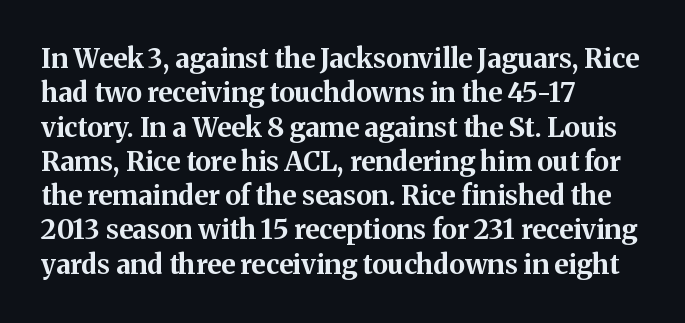
Q: Is the text bold? A: Yes.
Q: Is the text italic (slanted)? A: No, it is upright.
Q: Is the text underlined? A: No.
Q: How is the paragraph aligned? A: Left-aligned.
Q: Is the spacing between letters normal or unusually wide? A: Normal.
Q: Is the spacing between lines tight, normal or loose? A: Normal.
